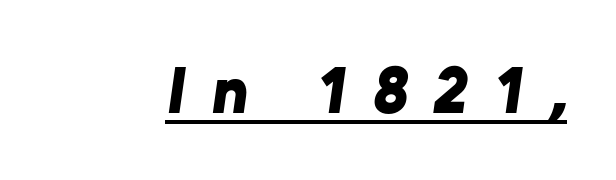
The letters advance in unequal steps, a hallmark of proportional type. A typesetter would label this face a sans. Heavy-handed strokes throughout: this text is bold. The rendering uses the underline text-decoration. Loose tracking; the words dissolve into strings of separated letters.
